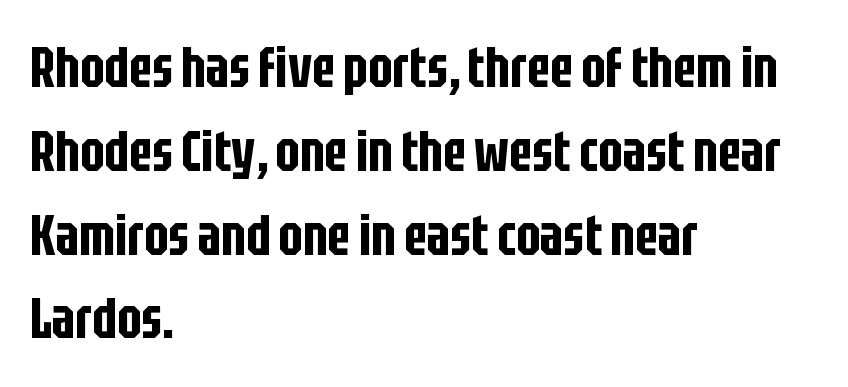
The image shows 57 px condensed sans-serif type, upright; set left-aligned, normal line spacing (1.47x), normal letter spacing, not underlined; low stroke contrast and a large x-height.
